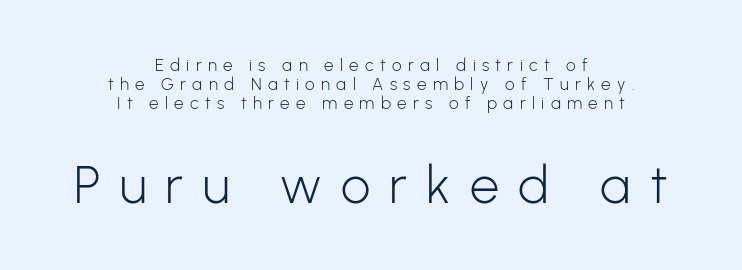
The image shows 52 px light sans-serif type, upright; set centered, tight line spacing (1.12x), unusually wide letter spacing (+0.37 em), not underlined; the second (bottom) block is 3.06x larger; low stroke contrast and a medium x-height.
